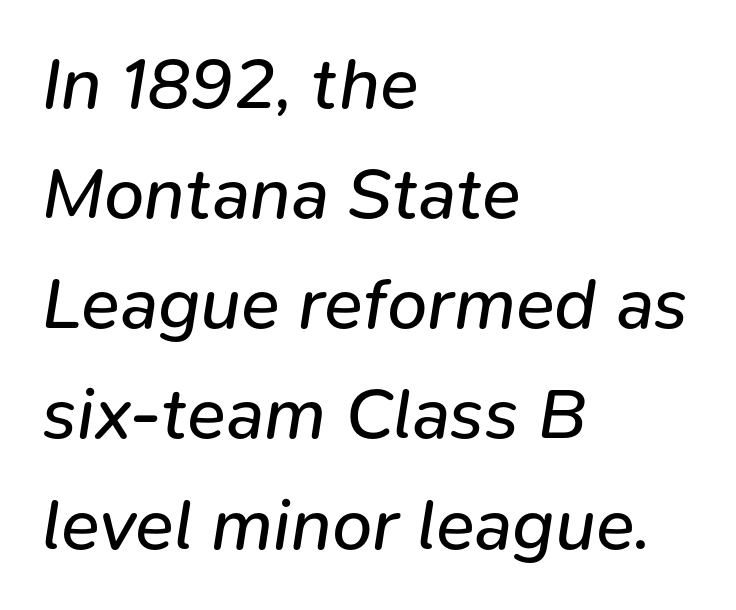
Q: Is the text bold? A: No.
Q: Is the text italic (slanted)? A: Yes, it leans right by about 9 degrees.
Q: Is the text underlined? A: No.
Q: How is the paragraph aligned? A: Left-aligned.
Q: Is the spacing between letters normal or unusually wide? A: Normal.
Q: Is the spacing between lines tight, normal or loose? A: Normal.
Q: Width (condensed, normal, or wide)? A: Normal.
Q: Stroke contrast? A: Low.
Q: x-height? A: Medium.
Q: Monospaced? A: No.
